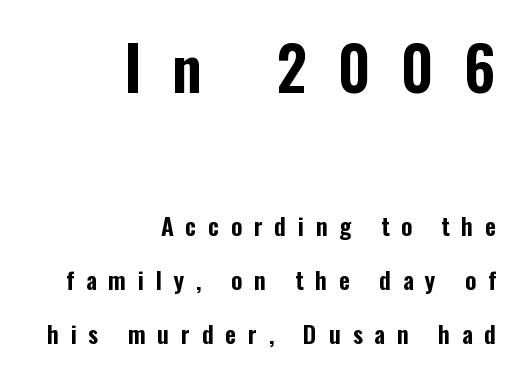
{"serif": "no", "italic": "no", "width": "condensed", "stroke_contrast": "low", "x_height": "medium", "monospaced": "no", "underline": "no", "align": "right", "line_spacing": "loose", "line_spacing_ratio": 2.26, "letter_spacing": "wide", "letter_spacing_em": 0.49, "larger_block": "first", "size_ratio": 2.54, "glyph_px": 61}
